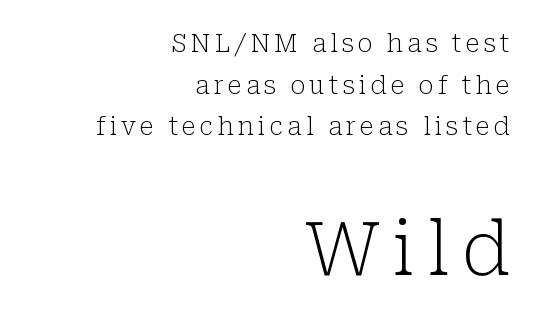
{"serif": "yes", "italic": "no", "bold": "no", "weight": "light", "width": "normal", "stroke_contrast": "low", "x_height": "medium", "monospaced": "no", "underline": "no", "align": "right", "line_spacing": "normal", "line_spacing_ratio": 1.67, "larger_block": "second", "size_ratio": 3.0, "glyph_px": 75}
